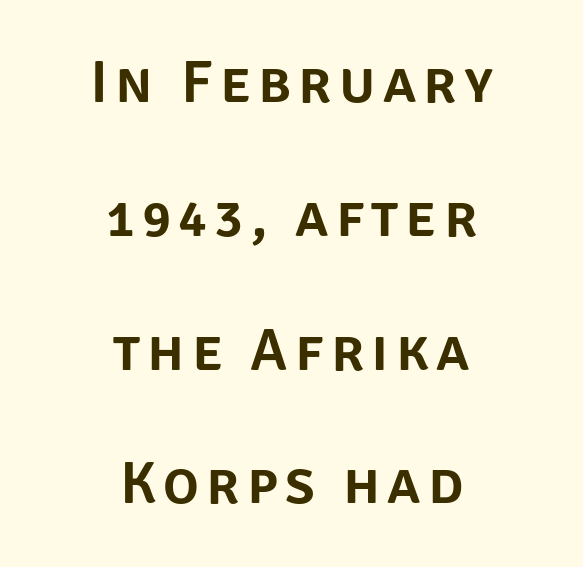
A student would call this center alignment; a typographer would say set centered. This rendering features lettering with no underline. Airy leading. Every stem runs plumb, perpendicular to the baseline. Stroke terminals: plain, sans-serif.
